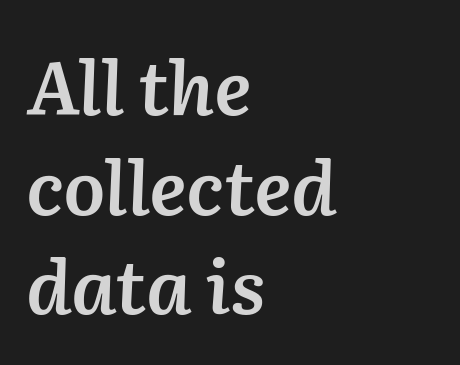
Q: Is the text bold? A: Semi-bold.
Q: Is the text italic (slanted)? A: Yes, it leans right by about 2 degrees.
Q: Is the text underlined? A: No.
Q: How is the paragraph aligned? A: Left-aligned.
Q: Is the spacing between letters normal or unusually wide? A: Normal.
Q: Is the spacing between lines tight, normal or loose? A: Normal.
Q: Width (condensed, normal, or wide)? A: Normal.
Q: Stroke contrast? A: Low.
Q: x-height? A: Medium.
Q: Monospaced? A: No.
